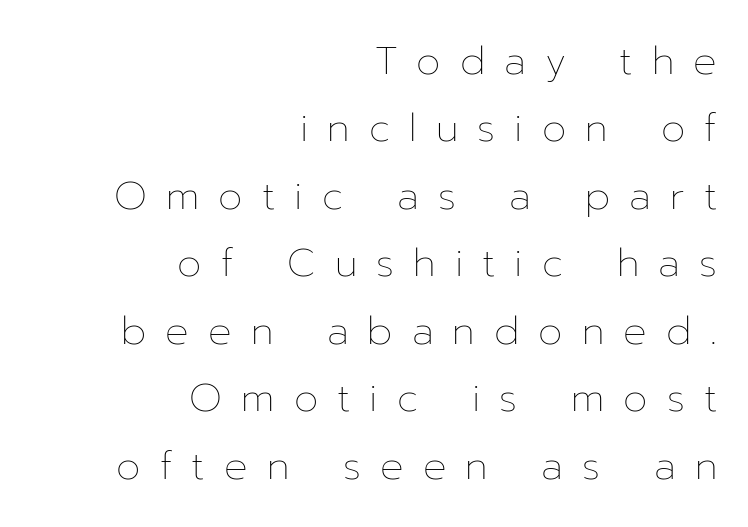
Looks like regular typesetting: each glyph gets only the width it needs. Weight class: somewhere from thin through regular. Nope, not italic — everything's standing straight. Every row of glyphs terminates at an identical x-position on the right. Substantial extra tracking has been applied to these lines.
